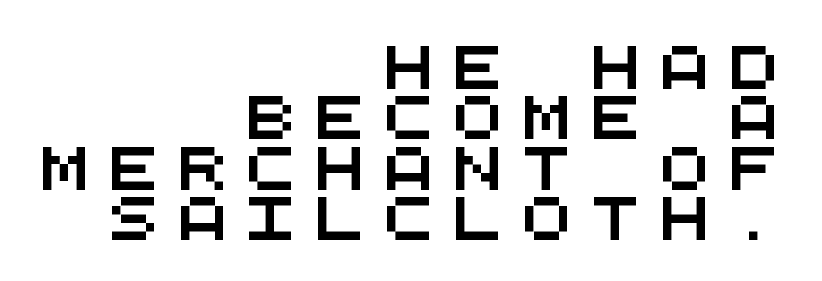
Q: Is the typeface a serif or a sans-serif typeface? A: Sans-serif.
Q: Is the text underlined? A: No.
Q: How is the paragraph aligned? A: Right-aligned.
Q: Is the spacing between letters normal or unusually wide? A: Unusually wide.
Q: Width (condensed, normal, or wide)? A: Wide.
Q: Stroke contrast? A: Medium.
Q: x-height? A: Large.
Q: Monospaced? A: Yes.
